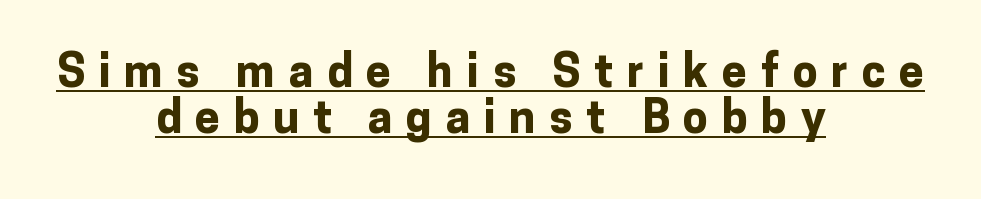
The image shows 45 px bold sans-serif type, upright; set centered, tight line spacing (1.03x), unusually wide letter spacing (+0.3 em), underlined; low stroke contrast and a medium x-height.
